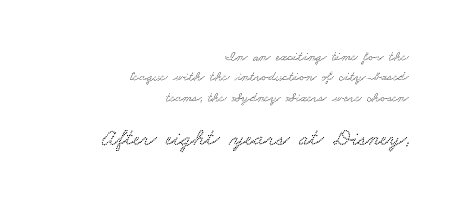
Just letters on the line, the space beneath them empty. The face used here is rendered with its standard letterfit. Successive baselines arrive at the customary interval. If you drew a ruler down the right edge, every line would touch it. The more generous point size was reserved for the lower chunk.
